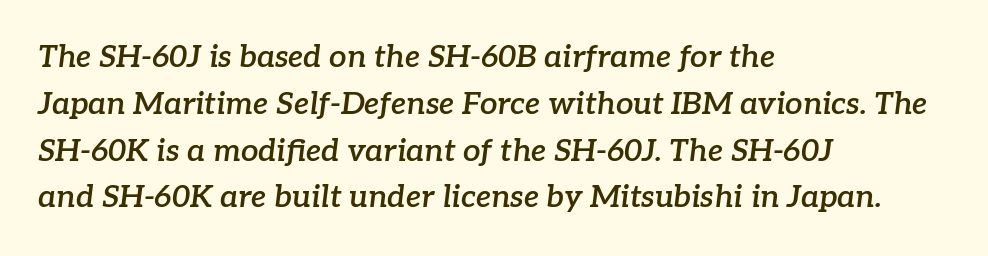
Q: Is the text bold? A: Semi-bold.
Q: Is the text italic (slanted)? A: Yes, it leans right by about 7 degrees.
Q: Is the typeface a serif or a sans-serif typeface? A: Serif.
Q: Is the text underlined? A: No.
Q: How is the paragraph aligned? A: Left-aligned.
Q: Is the spacing between letters normal or unusually wide? A: Normal.
Q: Is the spacing between lines tight, normal or loose? A: Normal.
Q: Width (condensed, normal, or wide)? A: Normal.
Q: Stroke contrast? A: Low.
Q: x-height? A: Medium.
Q: Monospaced? A: No.
